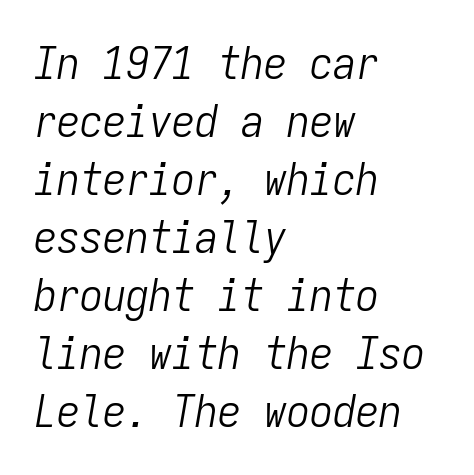
Decoration check: the copy has no underline. The letters are slanted; this is an italic face. Normally led — the rows are evenly, conventionally spaced. Spacing between characters is what you'd get straight out of the box. The font is comparable to plain body text, perhaps lighter.
